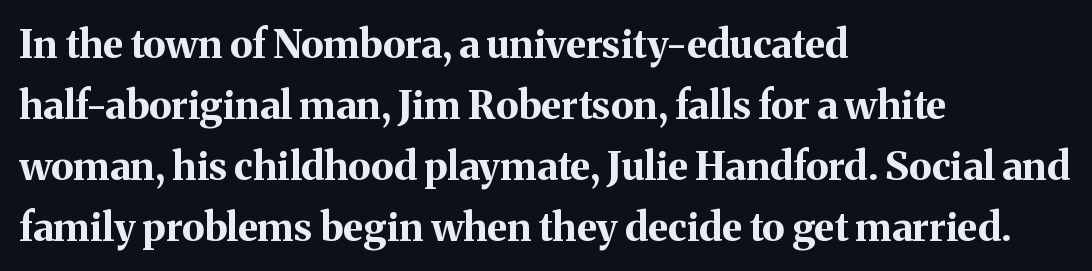
The space directly below the letters is spotless. Normally led — the rows are evenly, conventionally spaced. Proportional: the letters do not fall into vertical columns. This rendering employs a face with finishing strokes, i.e., a serif.
